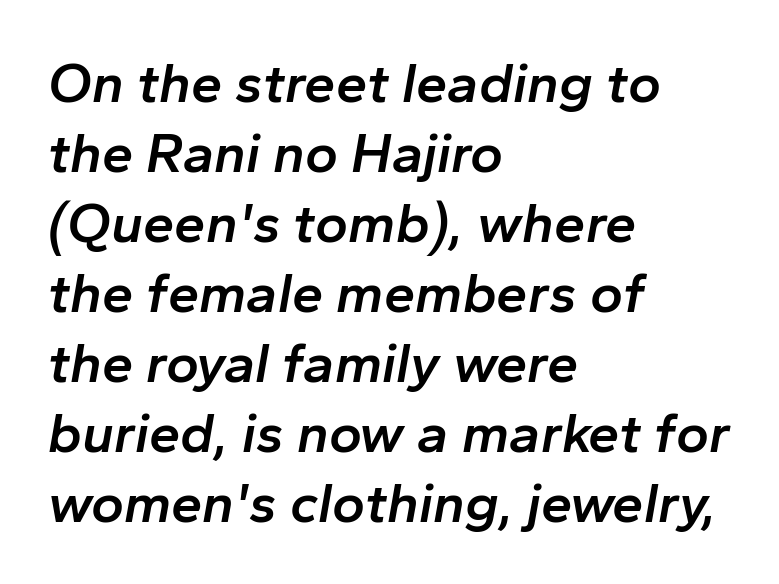
Q: Is the text bold? A: Semi-bold.
Q: Is the text italic (slanted)? A: Yes, it leans right by about 10 degrees.
Q: Is the text underlined? A: No.
Q: How is the paragraph aligned? A: Left-aligned.
Q: Is the spacing between letters normal or unusually wide? A: Normal.
Q: Is the spacing between lines tight, normal or loose? A: Normal.
Q: Width (condensed, normal, or wide)? A: Normal.
Q: Stroke contrast? A: Low.
Q: x-height? A: Medium.
Q: Monospaced? A: No.
